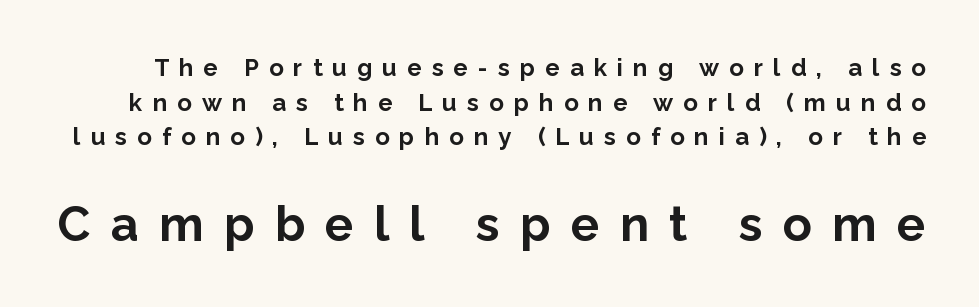
{"serif": "no", "italic": "no", "bold": "yes", "weight": "bold", "width": "normal", "stroke_contrast": "low", "x_height": "medium", "monospaced": "no", "underline": "no", "line_spacing": "normal", "line_spacing_ratio": 1.44, "letter_spacing": "wide", "letter_spacing_em": 0.42, "larger_block": "second", "size_ratio": 2.0, "glyph_px": 48}
